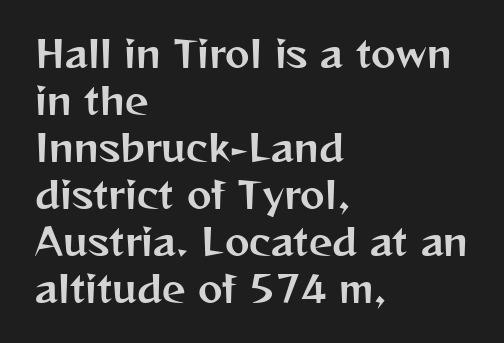
Q: Is the text italic (slanted)? A: No, it is upright.
Q: Is the typeface a serif or a sans-serif typeface? A: Sans-serif.
Q: Is the text underlined? A: No.
Q: How is the paragraph aligned? A: Left-aligned.
Q: Is the spacing between letters normal or unusually wide? A: Normal.
Q: Is the spacing between lines tight, normal or loose? A: Normal.
Q: Width (condensed, normal, or wide)? A: Normal.
Q: Stroke contrast? A: Medium.
Q: x-height? A: Medium.
Q: Monospaced? A: No.
